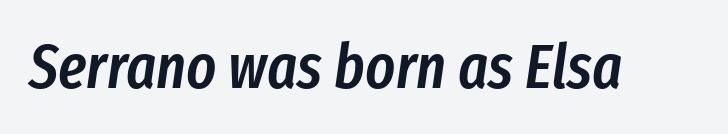
Q: Is the text bold? A: Semi-bold.
Q: Is the text italic (slanted)? A: Yes, it leans right by about 8 degrees.
Q: Is the text underlined? A: No.
Q: Is the spacing between letters normal or unusually wide? A: Normal.
Q: Width (condensed, normal, or wide)? A: Condensed.
Q: Stroke contrast? A: Low.
Q: x-height? A: Medium.
Q: Monospaced? A: No.
